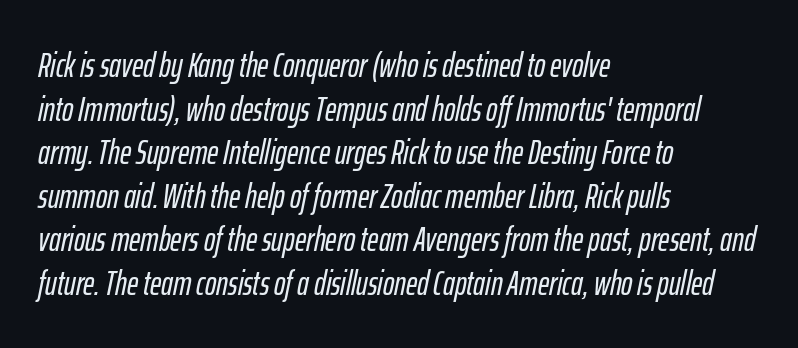
The image shows 34 px condensed type, italic (leaning right); set left-aligned, normal line spacing (1.28x), normal letter spacing, not underlined; low stroke contrast and a medium x-height.
